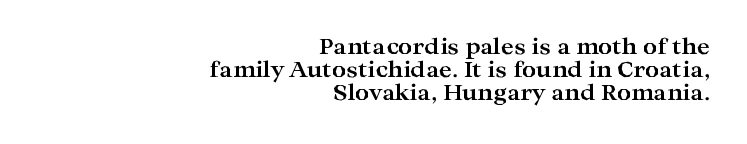
Q: Is the text bold? A: Yes.
Q: Is the text italic (slanted)? A: No, it is upright.
Q: Is the text underlined? A: No.
Q: How is the paragraph aligned? A: Right-aligned.
Q: Is the spacing between letters normal or unusually wide? A: Normal.
Q: Is the spacing between lines tight, normal or loose? A: Tight.
